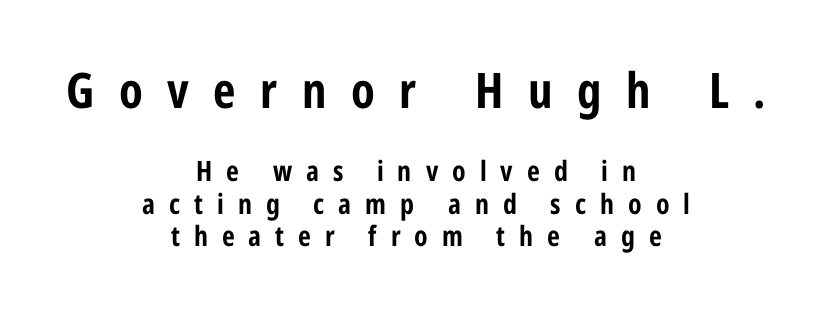
Q: Is the text bold? A: Yes.
Q: Is the text italic (slanted)? A: No, it is upright.
Q: Is the typeface a serif or a sans-serif typeface? A: Sans-serif.
Q: Is the text underlined? A: No.
Q: How is the paragraph aligned? A: Centered.
Q: Is the spacing between letters normal or unusually wide? A: Unusually wide.
Q: Which block of text is set in a larger size, the first (top) or the second (bottom)? A: The first (top) one.
Q: Width (condensed, normal, or wide)? A: Condensed.
Q: Stroke contrast? A: Low.
Q: x-height? A: Medium.
Q: Monospaced? A: No.
